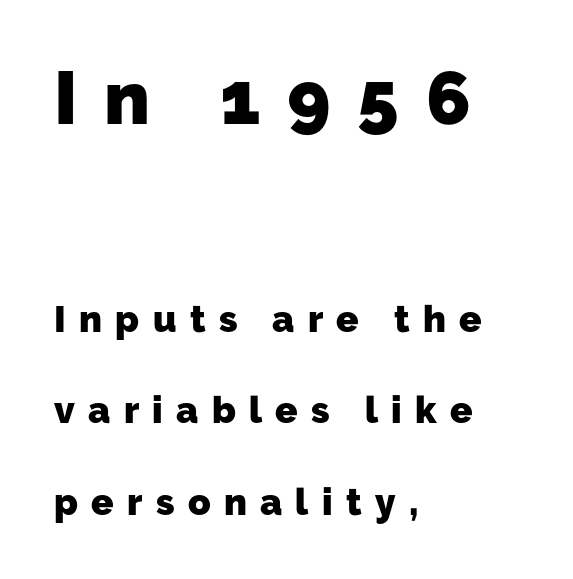
Q: Is the text bold? A: Yes.
Q: Is the typeface a serif or a sans-serif typeface? A: Sans-serif.
Q: Is the text underlined? A: No.
Q: How is the paragraph aligned? A: Left-aligned.
Q: Is the spacing between letters normal or unusually wide? A: Unusually wide.
Q: Is the spacing between lines tight, normal or loose? A: Loose.
Q: Which block of text is set in a larger size, the first (top) or the second (bottom)? A: The first (top) one.
Q: Width (condensed, normal, or wide)? A: Normal.
Q: Stroke contrast? A: Low.
Q: x-height? A: Medium.
Q: Monospaced? A: No.
